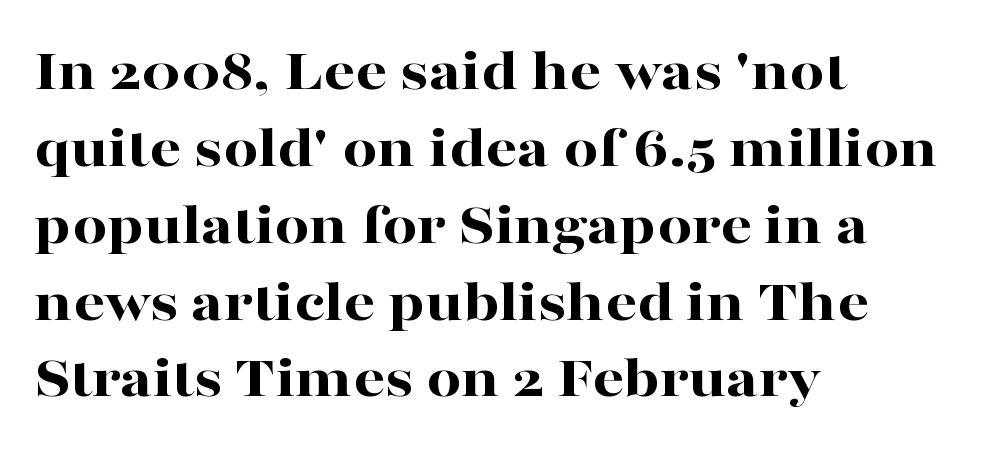
Q: Is the text bold? A: Yes.
Q: Is the text italic (slanted)? A: No, it is upright.
Q: Is the typeface a serif or a sans-serif typeface? A: Serif.
Q: Is the text underlined? A: No.
Q: How is the paragraph aligned? A: Left-aligned.
Q: Is the spacing between letters normal or unusually wide? A: Normal.
Q: Is the spacing between lines tight, normal or loose? A: Normal.
Q: Width (condensed, normal, or wide)? A: Wide.
Q: Stroke contrast? A: High.
Q: x-height? A: Medium.
Q: Monospaced? A: No.
